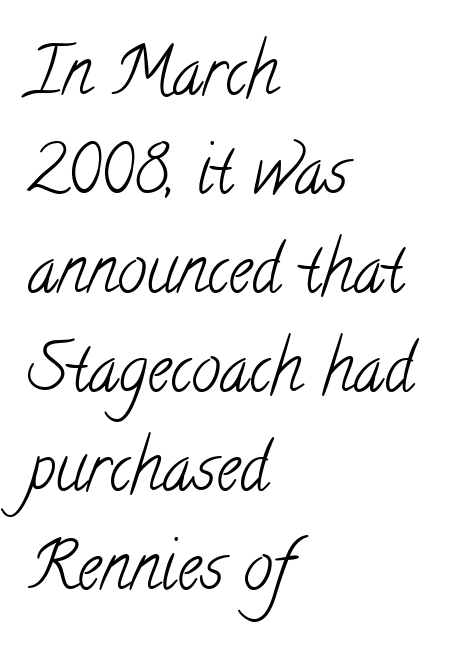
This sample has the flowing, uneven cadence of proportional lettering. All the whitespace from short lines collects on the right. Tracking here is standard; glyphs follow each other at the usual distance. Clear beneath every line of the passage.
